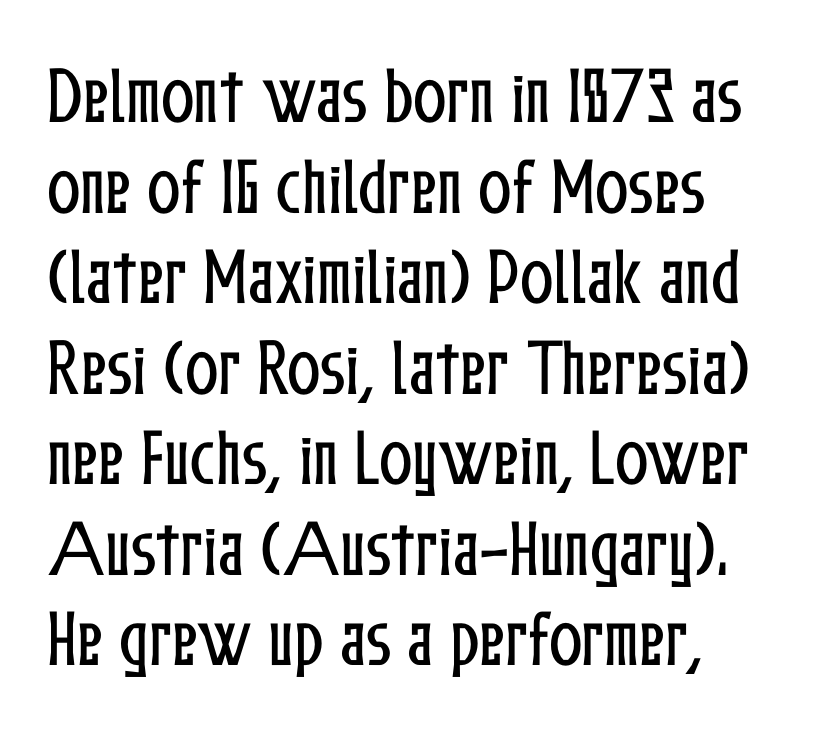
The image shows 62 px condensed type, upright; set left-aligned, normal line spacing (1.46x), normal letter spacing, not underlined; low stroke contrast and a medium x-height.
